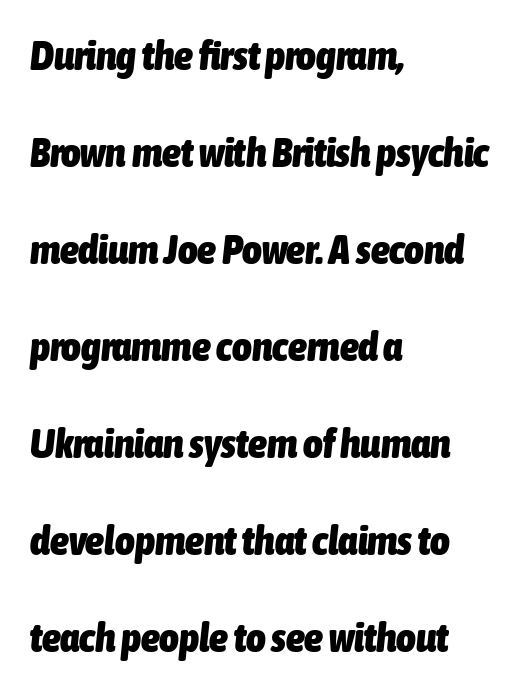
The image shows 42 px heavy, condensed type, italic (leaning right); set left-aligned, loose line spacing (2.31x), normal letter spacing, not underlined; low stroke contrast and a medium x-height.
